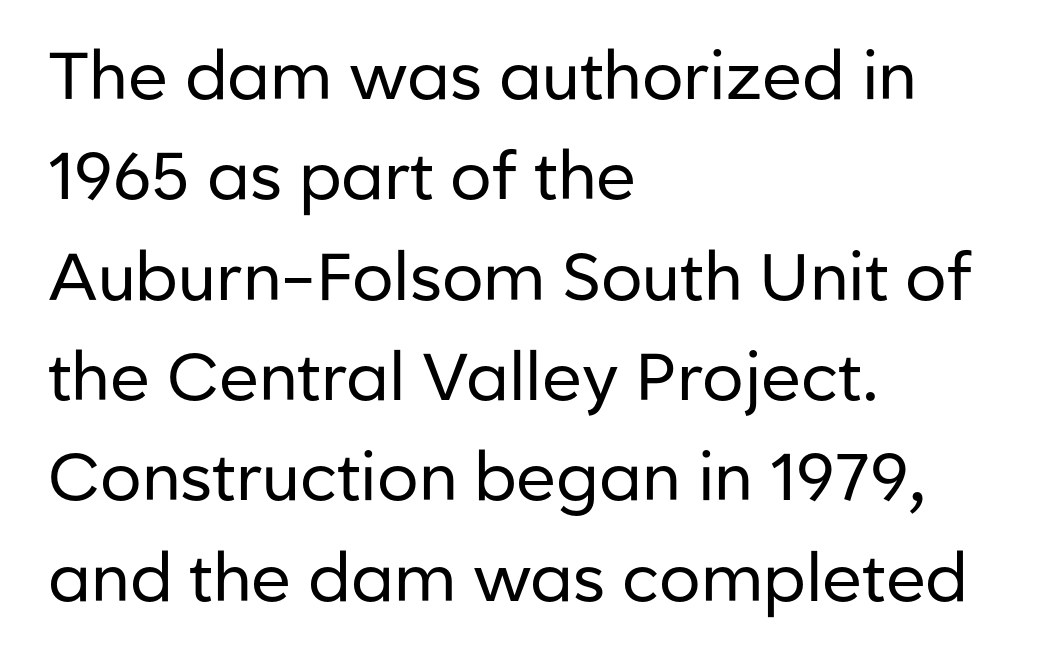
Q: Is the text bold? A: No.
Q: Is the text italic (slanted)? A: No, it is upright.
Q: Is the typeface a serif or a sans-serif typeface? A: Sans-serif.
Q: Is the text underlined? A: No.
Q: How is the paragraph aligned? A: Left-aligned.
Q: Is the spacing between letters normal or unusually wide? A: Normal.
Q: Is the spacing between lines tight, normal or loose? A: Normal.
Q: Width (condensed, normal, or wide)? A: Normal.
Q: Stroke contrast? A: Low.
Q: x-height? A: Medium.
Q: Monospaced? A: No.
